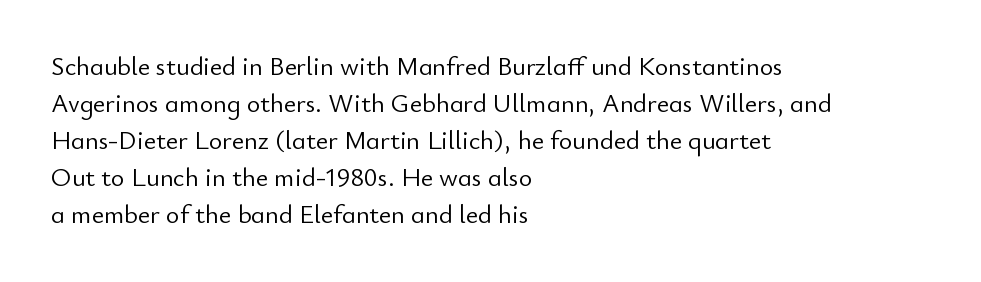
Rule under the text: the space is simply empty. The tracking reads as untouched default to a designer's eye. Compared with a typical body face, this is equally light or lighter still. A student would call this left alignment; a typographer would say flush left, rag right. The rows are spaced the way most documents space them.
